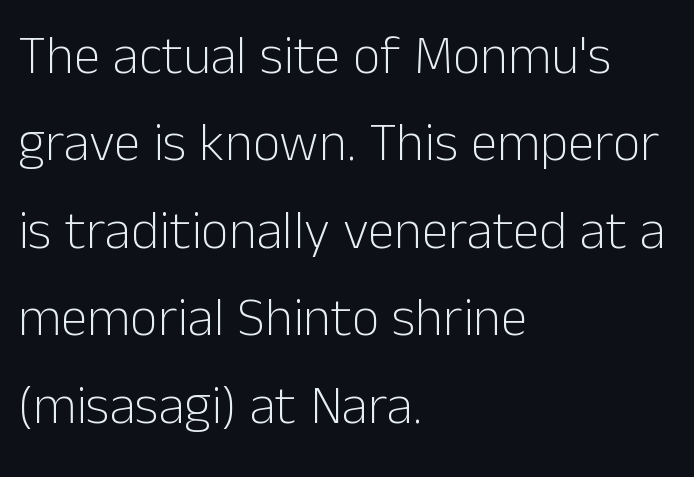
Q: Is the text bold? A: No.
Q: Is the text italic (slanted)? A: No, it is upright.
Q: Is the typeface a serif or a sans-serif typeface? A: Sans-serif.
Q: Is the text underlined? A: No.
Q: How is the paragraph aligned? A: Left-aligned.
Q: Is the spacing between letters normal or unusually wide? A: Normal.
Q: Is the spacing between lines tight, normal or loose? A: Normal.
Q: Width (condensed, normal, or wide)? A: Normal.
Q: Stroke contrast? A: Low.
Q: x-height? A: Medium.
Q: Monospaced? A: No.
